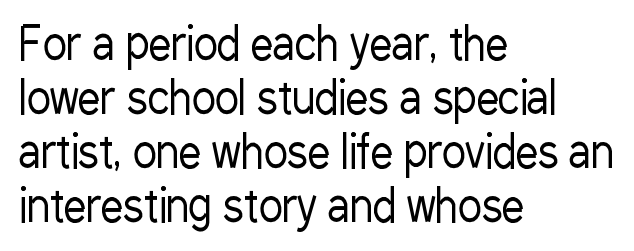
The type is set solid horizontally, with unmodified tracking. Character widths vary here, with narrow letters taking less room than wide ones. Stroke thickness stays within the range of a standard reading face or lighter. Regarding serifs, this sample does without them. The letters stand straight up with perfectly vertical stems.
